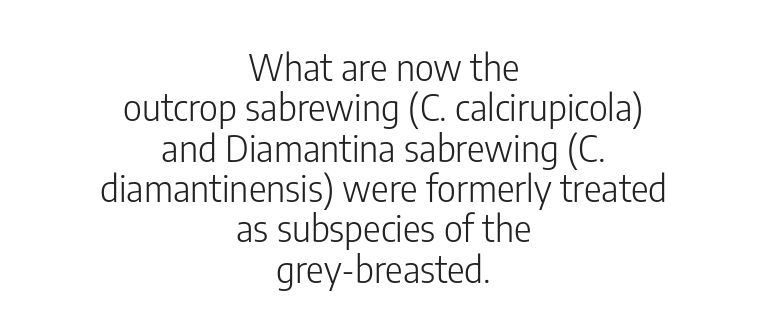
{"serif": "no", "italic": "no", "bold": "no", "weight": "light", "width": "condensed", "stroke_contrast": "low", "x_height": "medium", "monospaced": "no", "underline": "no", "align": "center", "line_spacing": "tight", "line_spacing_ratio": 1.09, "letter_spacing": "normal", "letter_spacing_em": 0.0, "glyph_px": 37}
